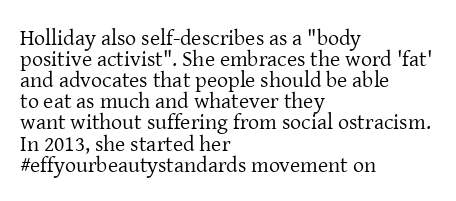
Q: Is the text bold? A: No.
Q: Is the text italic (slanted)? A: No, it is upright.
Q: Is the text underlined? A: No.
Q: How is the paragraph aligned? A: Left-aligned.
Q: Is the spacing between letters normal or unusually wide? A: Normal.
Q: Is the spacing between lines tight, normal or loose? A: Tight.
